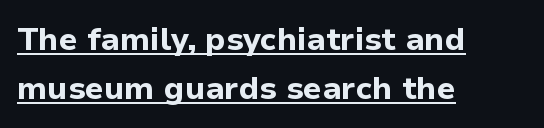
{"serif": "no", "italic": "no", "bold": "yes", "weight": "bold", "width": "normal", "stroke_contrast": "low", "x_height": "medium", "monospaced": "no", "underline": "yes", "align": "left", "line_spacing": "normal", "line_spacing_ratio": 1.52, "letter_spacing": "normal", "letter_spacing_em": 0.0, "glyph_px": 32}
